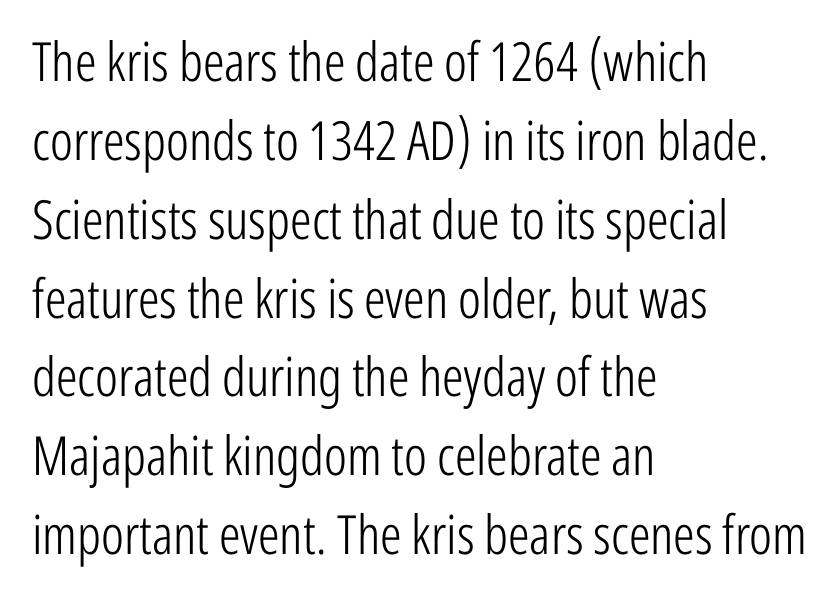
{"serif": "no", "italic": "no", "bold": "no", "weight": "light", "width": "condensed", "stroke_contrast": "low", "x_height": "medium", "monospaced": "no", "underline": "no", "align": "left", "line_spacing": "normal", "line_spacing_ratio": 1.46, "letter_spacing": "normal", "letter_spacing_em": 0.0, "glyph_px": 54}
